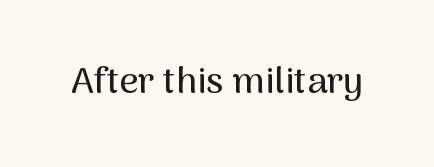
Look at the tracking — it's just the regular setting, nothing added. The face used here is a sans, in the tradition of grotesques and geometrics. Anything drawn beneath the words? Only blank space. Varying glyph widths throughout — classic text-font behaviour. Italic: no, the glyphs are upright roman.
